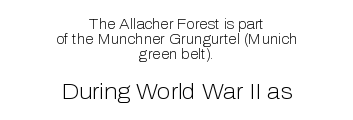
{"italic": "no", "bold": "no", "underline": "no", "align": "center", "line_spacing": "tight", "line_spacing_ratio": 1.07, "letter_spacing": "normal", "letter_spacing_em": 0.0, "larger_block": "second", "size_ratio": 1.57, "glyph_px": 22}
